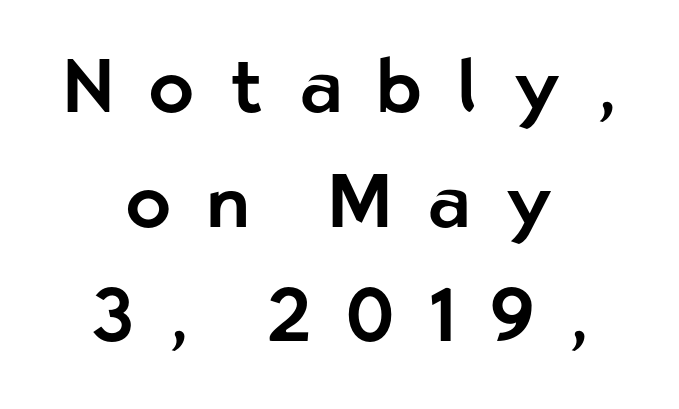
{"serif": "no", "italic": "no", "width": "normal", "stroke_contrast": "low", "x_height": "medium", "monospaced": "no", "underline": "no", "align": "center", "line_spacing": "normal", "line_spacing_ratio": 1.53, "letter_spacing": "wide", "letter_spacing_em": 0.47, "glyph_px": 75}
